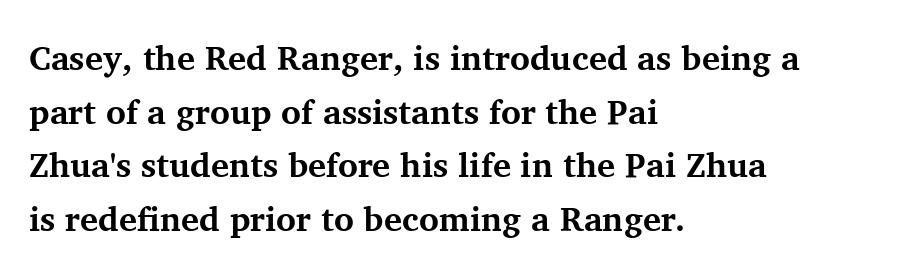
Baseline-to-baseline distance is the conventional proportion of letter height. Proportional: the letters do not fall into vertical columns. In terms of letterspacing, this is plain default setting. Heavy-handed strokes throughout: this text is bold. This is roman type, the default non-slanted kind. Each line starts at the same left margin while the right side varies.
